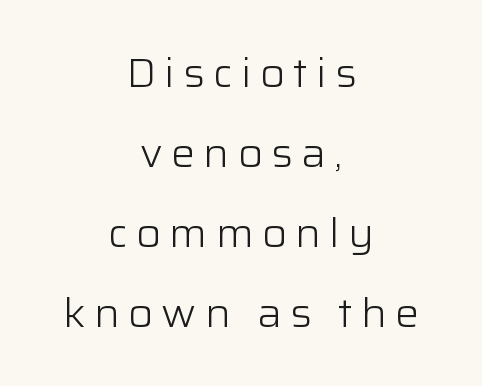
{"serif": "no", "italic": "no", "bold": "no", "weight": "light", "width": "normal", "stroke_contrast": "low", "x_height": "medium", "monospaced": "no", "underline": "no", "align": "center", "line_spacing": "loose", "line_spacing_ratio": 2.0, "letter_spacing": "wide", "letter_spacing_em": 0.21, "glyph_px": 40}
